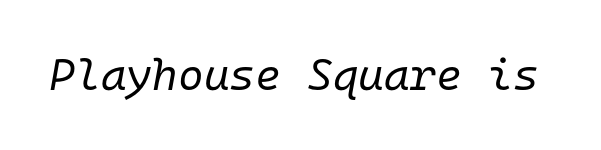
Q: Is the text bold? A: No.
Q: Is the text italic (slanted)? A: Yes, it leans right by about 10 degrees.
Q: Is the text underlined? A: No.
Q: Is the spacing between letters normal or unusually wide? A: Normal.
Q: Width (condensed, normal, or wide)? A: Normal.
Q: Stroke contrast? A: Low.
Q: x-height? A: Medium.
Q: Monospaced? A: Yes.
